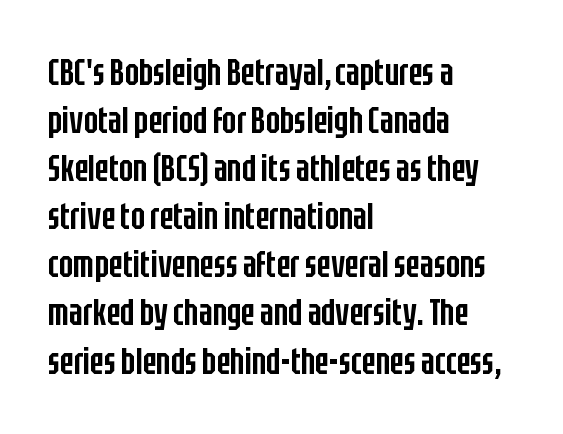
The image shows 37 px semibold, condensed sans-serif type, upright; set left-aligned, normal line spacing (1.3x), normal letter spacing, not underlined; low stroke contrast and a large x-height.
